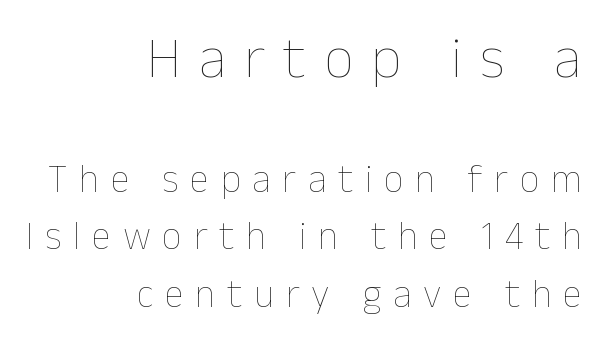
{"italic": "no", "bold": "no", "weight": "thin", "width": "normal", "stroke_contrast": "low", "x_height": "medium", "monospaced": "no", "underline": "no", "align": "right", "line_spacing": "normal", "line_spacing_ratio": 1.48, "letter_spacing": "wide", "letter_spacing_em": 0.3, "larger_block": "first", "size_ratio": 1.51, "glyph_px": 59}
